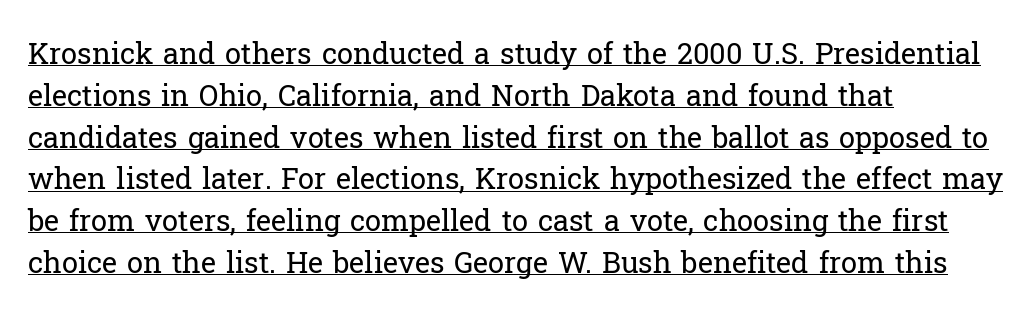
Q: Is the text bold? A: No.
Q: Is the text italic (slanted)? A: No, it is upright.
Q: Is the typeface a serif or a sans-serif typeface? A: Serif.
Q: Is the text underlined? A: Yes.
Q: How is the paragraph aligned? A: Left-aligned.
Q: Is the spacing between letters normal or unusually wide? A: Normal.
Q: Is the spacing between lines tight, normal or loose? A: Normal.
Q: Width (condensed, normal, or wide)? A: Normal.
Q: Stroke contrast? A: Low.
Q: x-height? A: Medium.
Q: Monospaced? A: No.
